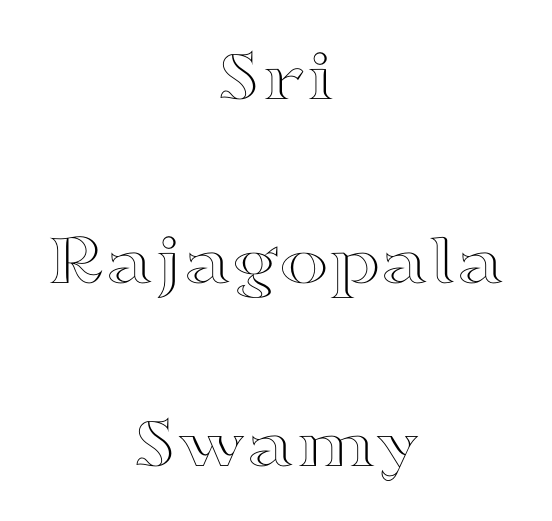
{"italic": "no", "width": "wide", "x_height": "medium", "monospaced": "no", "underline": "no", "align": "center", "line_spacing": "loose", "line_spacing_ratio": 2.45, "letter_spacing": "normal", "letter_spacing_em": 0.0, "glyph_px": 75}
